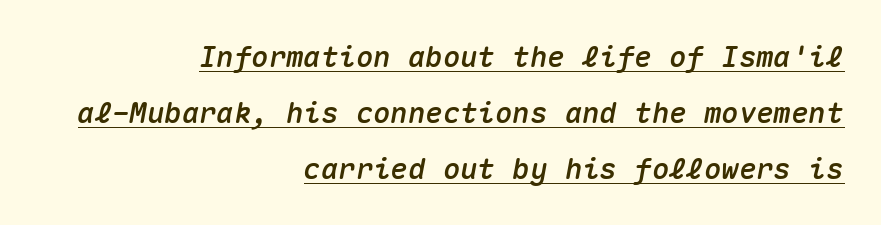
The image shows 29 px text type, italic (leaning right), monospaced; set right-aligned, loose line spacing (1.93x), normal letter spacing, underlined; medium stroke contrast and a medium x-height.
